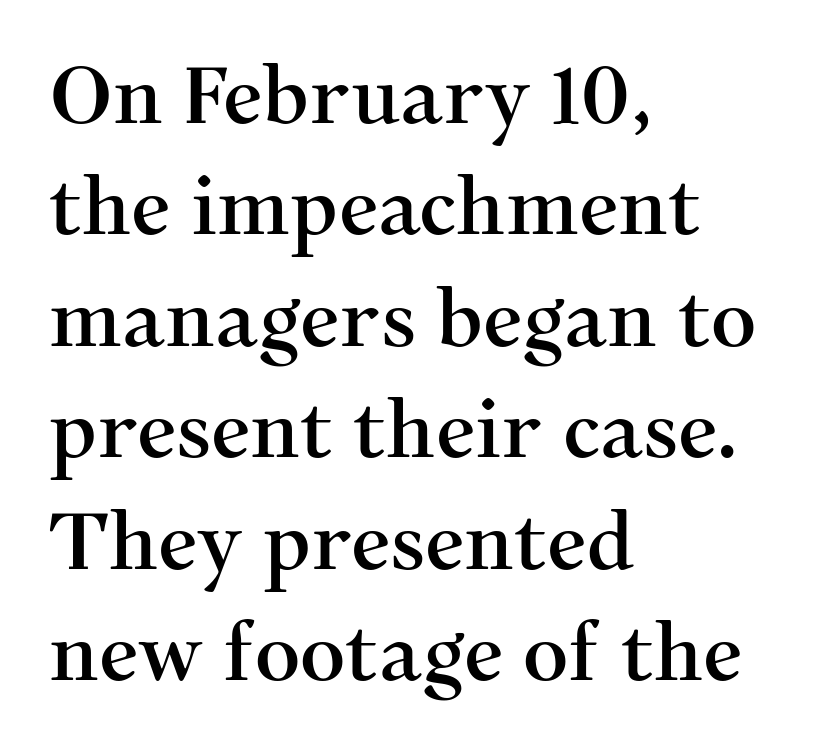
The letters stand straight up with perfectly vertical stems. Words appear dense and cohesive because spacing is normal. Notice how descenders clear the ascenders below comfortably — that's standard leading. The passage shown is typed in a proportional face where columns would drift. Layout note: lines flush left.
